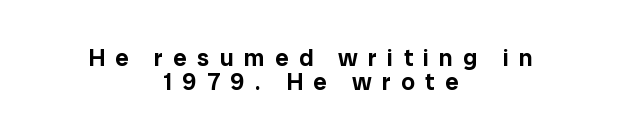
The image shows 24 px text type, upright; set centered, tight line spacing (0.98x), unusually wide letter spacing (+0.43 em), not underlined.
